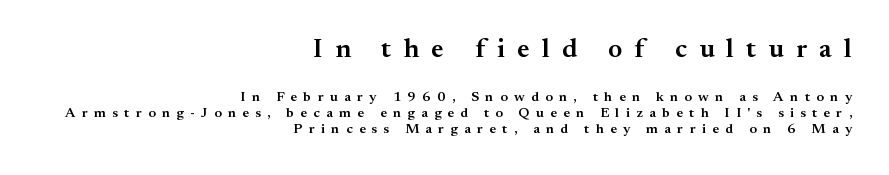
Q: Is the text bold? A: Semi-bold.
Q: Is the text italic (slanted)? A: No, it is upright.
Q: Is the text underlined? A: No.
Q: How is the paragraph aligned? A: Right-aligned.
Q: Is the spacing between letters normal or unusually wide? A: Unusually wide.
Q: Which block of text is set in a larger size, the first (top) or the second (bottom)? A: The first (top) one.
